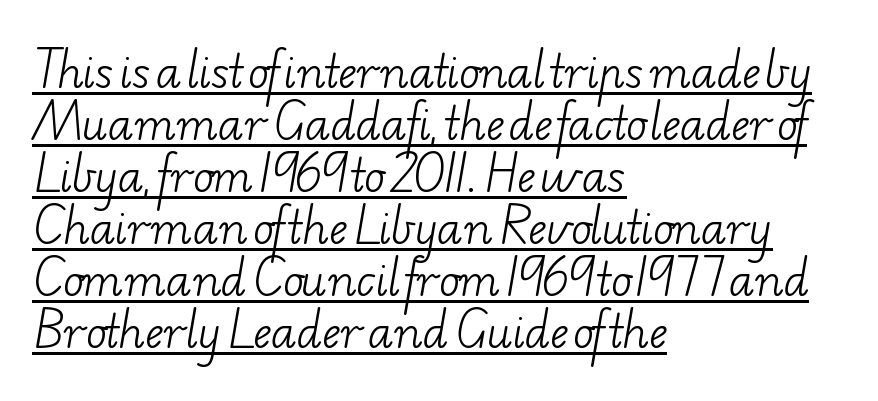
The image shows 43 px light, wide serif type; set left-aligned, line spacing 1.21x, normal letter spacing, underlined; low stroke contrast and a small x-height.
